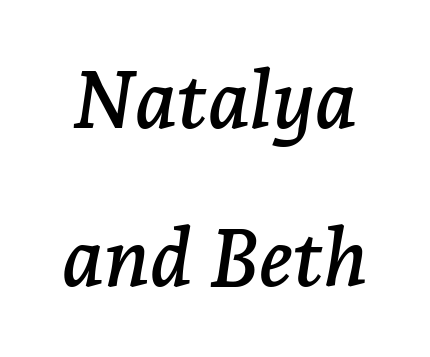
Letters rest on an invisible, unmarked baseline. There's an unmistakable incline to the writing here. Look at the tracking — it's just the regular setting, nothing added. Note the varied advance widths — an 'i' is clearly narrower than an 'm'. Unlike a clean sans, this face finishes its strokes with serifs.
